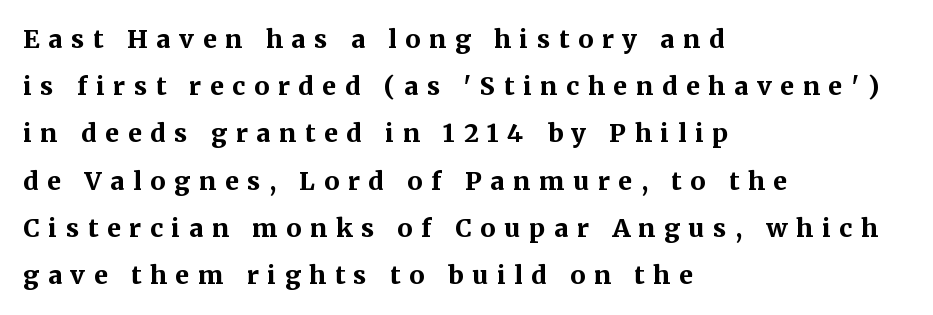
The image shows 25 px bold type, upright; set left-aligned, line spacing 1.89x, unusually wide letter spacing (+0.35 em), not underlined.
